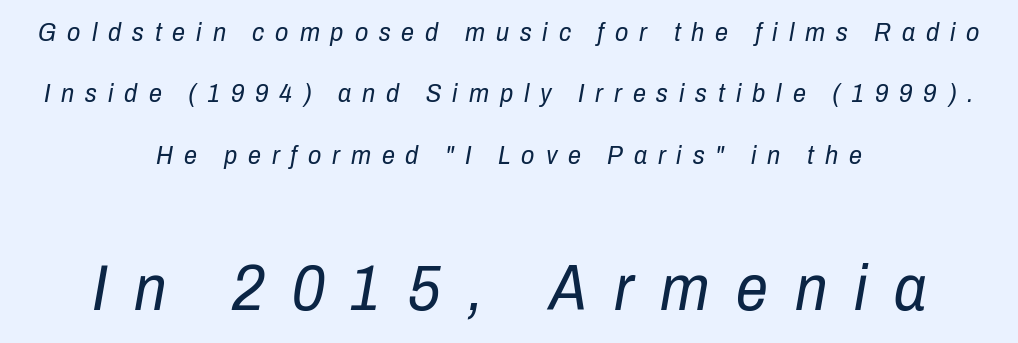
Q: Is the text bold? A: No.
Q: Is the text italic (slanted)? A: Yes, it leans right by about 10 degrees.
Q: Is the text underlined? A: No.
Q: How is the paragraph aligned? A: Centered.
Q: Is the spacing between letters normal or unusually wide? A: Unusually wide.
Q: Is the spacing between lines tight, normal or loose? A: Loose.
Q: Which block of text is set in a larger size, the first (top) or the second (bottom)? A: The second (bottom) one.
Q: Width (condensed, normal, or wide)? A: Condensed.
Q: Stroke contrast? A: Low.
Q: x-height? A: Medium.
Q: Monospaced? A: No.
